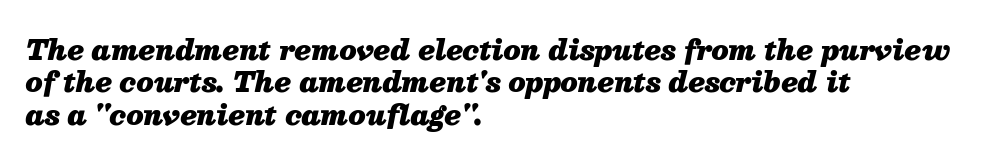
Every character sits at an angle, as italics do. The glyphs have the mass of a bold cut. Descenders are the only things crossing below the line. The lines are quadded left. No extra tracking has been applied to these lines.
